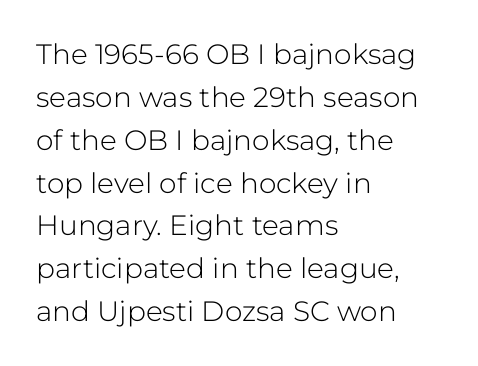
{"serif": "no", "italic": "no", "bold": "no", "weight": "light", "width": "normal", "stroke_contrast": "low", "x_height": "medium", "monospaced": "no", "underline": "no", "align": "left", "line_spacing": "normal", "line_spacing_ratio": 1.53, "letter_spacing": "normal", "letter_spacing_em": 0.0, "glyph_px": 28}
